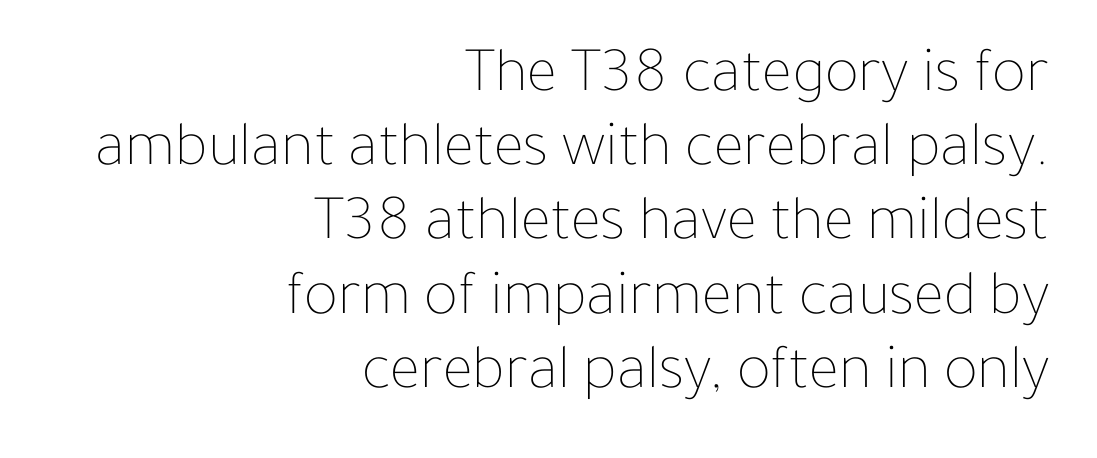
This sample has the flowing, uneven cadence of proportional lettering. You can tell it's not italic because the verticals are truly vertical. Layout note: lines flush right. Glance below the letters and you will spot only blank space. The letterforms sit at book weight or below.
